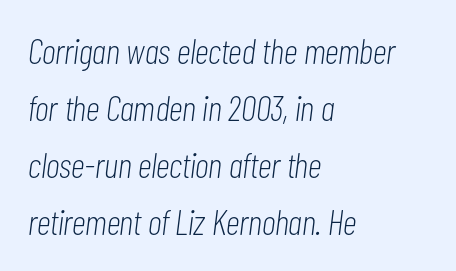
Q: Is the text bold? A: No.
Q: Is the text italic (slanted)? A: Yes, it leans right by about 7 degrees.
Q: Is the text underlined? A: No.
Q: How is the paragraph aligned? A: Left-aligned.
Q: Is the spacing between letters normal or unusually wide? A: Normal.
Q: Is the spacing between lines tight, normal or loose? A: Normal.
Q: Width (condensed, normal, or wide)? A: Condensed.
Q: Stroke contrast? A: Low.
Q: x-height? A: Medium.
Q: Monospaced? A: No.
